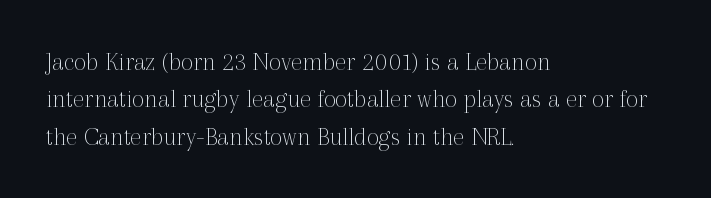
Interline gaps are of average width in this sample. Inter-character spacing is left at the font's built-in metrics. If you drew a line through each stem, it would be perfectly vertical. Words float on clear page, feet unadorned. Each line starts at the same left margin while the right side varies.
